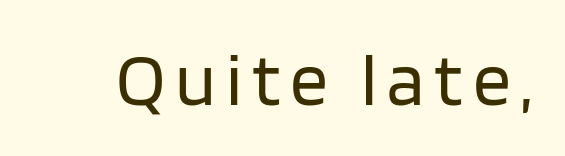
The image shows 76 px regular-weight sans-serif type, upright; set not underlined; low stroke contrast and a large x-height.
